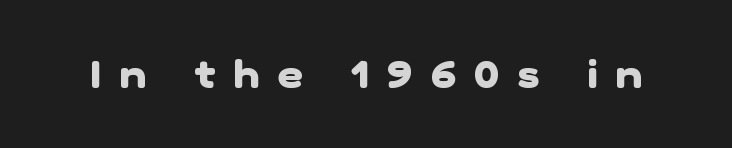
Q: Is the text bold? A: Yes.
Q: Is the typeface a serif or a sans-serif typeface? A: Sans-serif.
Q: Is the text underlined? A: No.
Q: Is the spacing between letters normal or unusually wide? A: Unusually wide.
Q: Width (condensed, normal, or wide)? A: Normal.
Q: Stroke contrast? A: Low.
Q: x-height? A: Medium.
Q: Monospaced? A: No.
